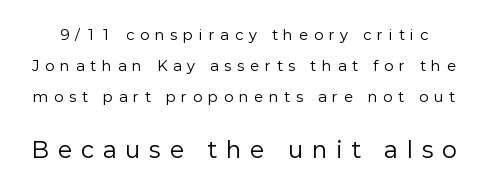
{"italic": "no", "bold": "no", "underline": "no", "line_spacing": "loose", "line_spacing_ratio": 2.21, "letter_spacing": "wide", "letter_spacing_em": 0.43, "larger_block": "second", "size_ratio": 1.57, "glyph_px": 22}
